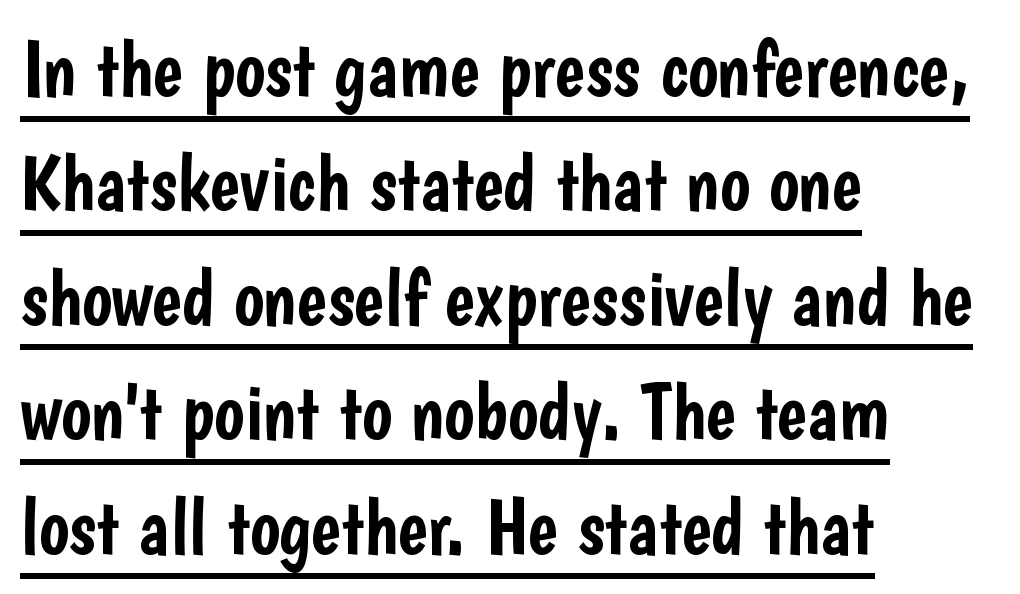
The image shows 80 px condensed sans-serif type, upright; set left-aligned, normal line spacing (1.43x), normal letter spacing, underlined; low stroke contrast and a medium x-height.
